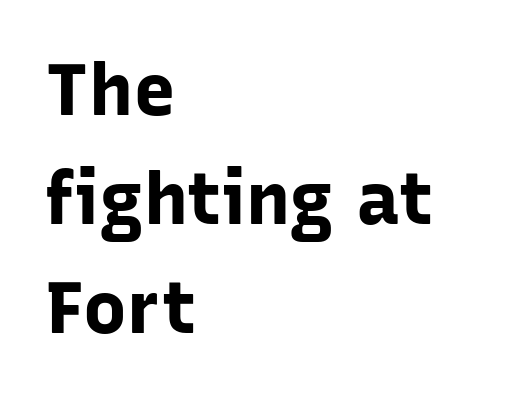
This sample uses plain, unmodified letter spacing. A normal amount of white space separates one row of letters from the next. Which margin do the lines hug? The left one — the right edge is uneven. Just letters on the line, the space beneath them empty.
